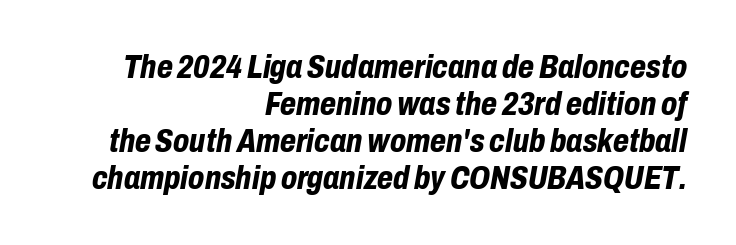
Clear beneath every line of the passage. The passage shown is typed in a proportional face where columns would drift. Observe the lean: these are italic letterforms. Does the copy run flush right? Yes — the right margin is perfectly even. Is the type bold? Yes — the strokes are clearly thick and heavy. Vertically, the passage feels compressed, each row crowding the next.
